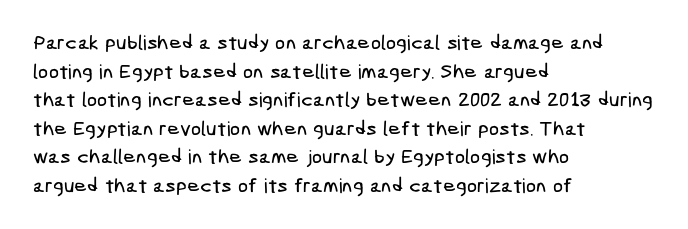
Q: Is the text underlined? A: No.
Q: How is the paragraph aligned? A: Left-aligned.
Q: Is the spacing between letters normal or unusually wide? A: Normal.
Q: Is the spacing between lines tight, normal or loose? A: Normal.
